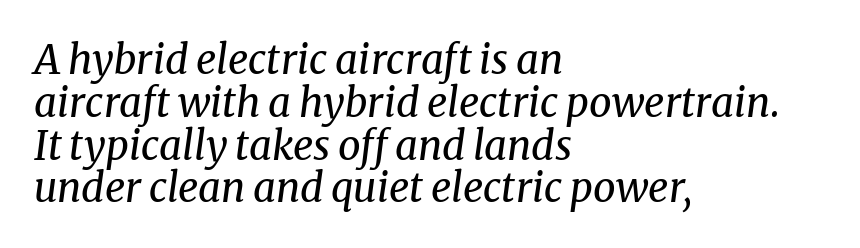
{"serif": "yes", "italic": "yes", "lean": "right", "slant_degrees": 8, "bold": "no", "weight": "regular", "width": "normal", "stroke_contrast": "medium", "x_height": "medium", "monospaced": "no", "underline": "no", "align": "left", "line_spacing": "tight", "line_spacing_ratio": 1.07, "letter_spacing": "normal", "letter_spacing_em": 0.0, "glyph_px": 40}
